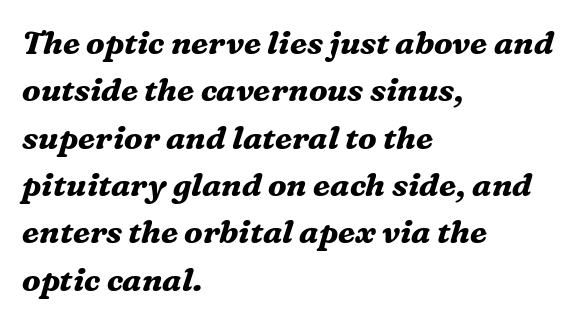
Q: Is the text bold? A: Yes.
Q: Is the text italic (slanted)? A: Yes, it leans right by about 16 degrees.
Q: Is the typeface a serif or a sans-serif typeface? A: Serif.
Q: Is the text underlined? A: No.
Q: How is the paragraph aligned? A: Left-aligned.
Q: Is the spacing between letters normal or unusually wide? A: Normal.
Q: Is the spacing between lines tight, normal or loose? A: Normal.
Q: Width (condensed, normal, or wide)? A: Normal.
Q: Stroke contrast? A: Medium.
Q: x-height? A: Medium.
Q: Monospaced? A: No.
